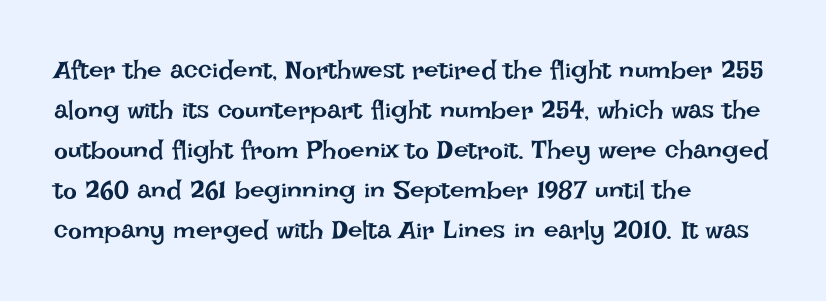
The image shows 26 px text type, upright; set left-aligned, normal line spacing (1.54x), normal letter spacing, not underlined.
